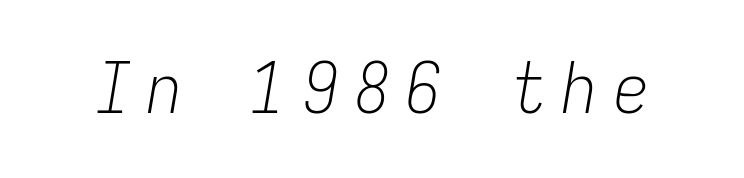
Q: Is the text bold? A: No.
Q: Is the text italic (slanted)? A: Yes, it leans right by about 9 degrees.
Q: Is the text underlined? A: No.
Q: Is the spacing between letters normal or unusually wide? A: Unusually wide.
Q: Width (condensed, normal, or wide)? A: Condensed.
Q: Stroke contrast? A: Low.
Q: x-height? A: Medium.
Q: Monospaced? A: Yes.
